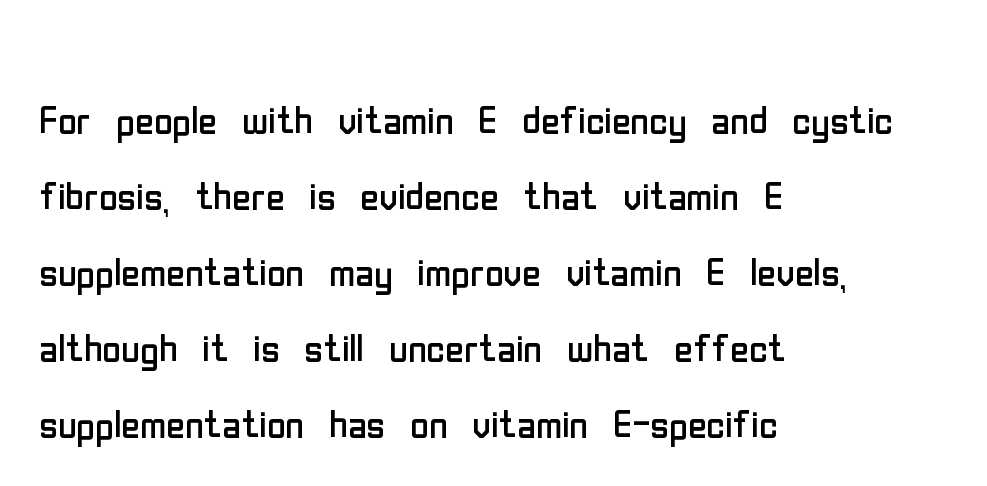
The image shows 51 px regular-weight, condensed sans-serif type, upright; set left-aligned, normal line spacing (1.49x), normal letter spacing, not underlined; low stroke contrast and a medium x-height.
